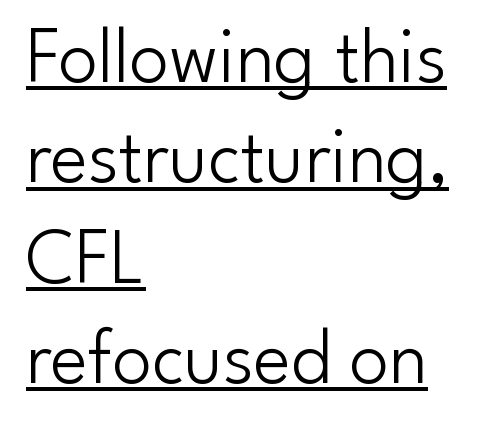
Q: Is the text bold? A: No.
Q: Is the text italic (slanted)? A: No, it is upright.
Q: Is the typeface a serif or a sans-serif typeface? A: Sans-serif.
Q: Is the text underlined? A: Yes.
Q: How is the paragraph aligned? A: Left-aligned.
Q: Is the spacing between letters normal or unusually wide? A: Normal.
Q: Is the spacing between lines tight, normal or loose? A: Normal.
Q: Width (condensed, normal, or wide)? A: Normal.
Q: Stroke contrast? A: Low.
Q: x-height? A: Small.
Q: Monospaced? A: No.
